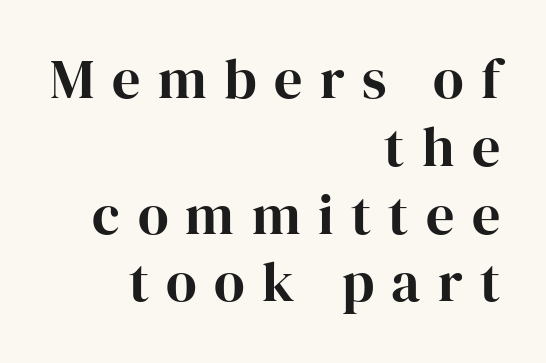
The image shows 56 px serif type, upright; set right-aligned, line spacing 1.21x, unusually wide letter spacing (+0.31 em), not underlined; high stroke contrast and a medium x-height.
